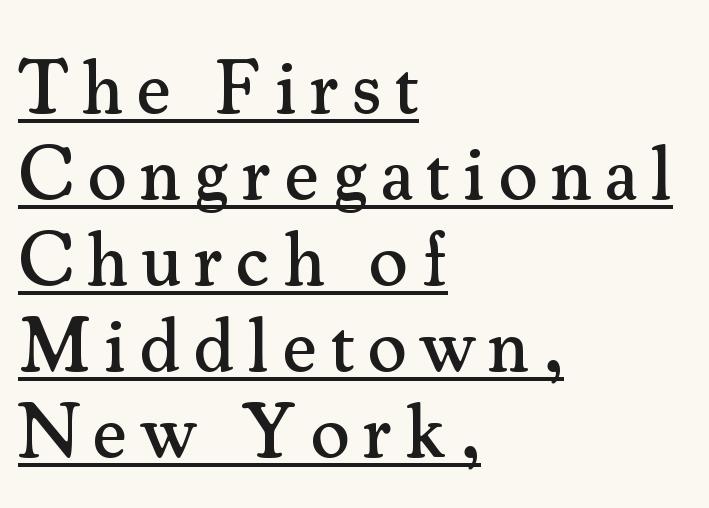
Q: Is the text italic (slanted)? A: No, it is upright.
Q: Is the typeface a serif or a sans-serif typeface? A: Serif.
Q: Is the text underlined? A: Yes.
Q: How is the paragraph aligned? A: Left-aligned.
Q: Is the spacing between lines tight, normal or loose? A: Tight.
Q: Width (condensed, normal, or wide)? A: Normal.
Q: Stroke contrast? A: Medium.
Q: x-height? A: Small.
Q: Monospaced? A: No.
